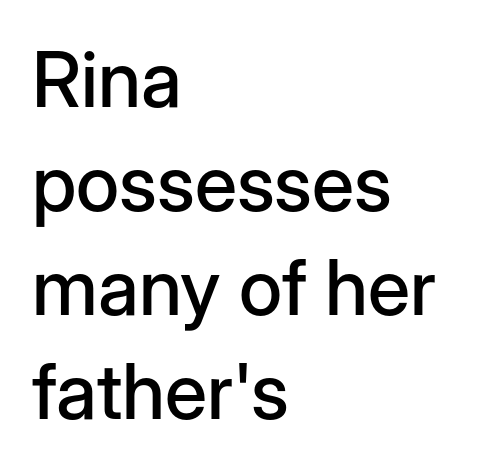
{"serif": "no", "italic": "no", "width": "normal", "stroke_contrast": "low", "x_height": "medium", "monospaced": "no", "underline": "no", "align": "left", "line_spacing": "normal", "line_spacing_ratio": 1.35, "letter_spacing": "normal", "letter_spacing_em": 0.0, "glyph_px": 77}
